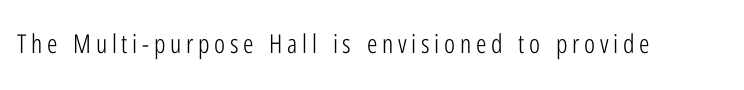
Q: Is the text bold? A: No.
Q: Is the text italic (slanted)? A: No, it is upright.
Q: Is the text underlined? A: No.
